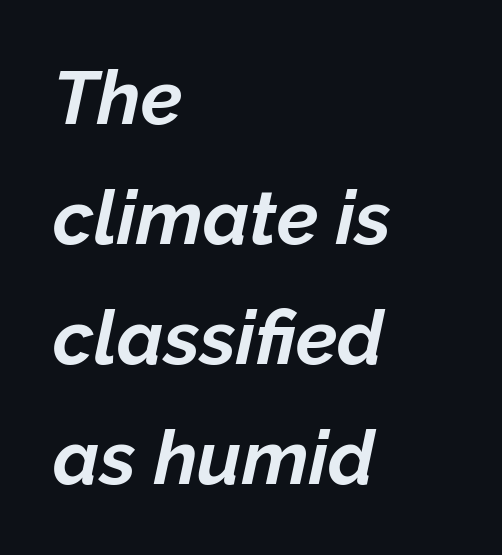
{"italic": "yes", "lean": "right", "slant_degrees": 12, "bold": "yes", "weight": "bold", "width": "normal", "stroke_contrast": "low", "x_height": "medium", "monospaced": "no", "underline": "no", "align": "left", "line_spacing": "normal", "line_spacing_ratio": 1.6, "letter_spacing": "normal", "letter_spacing_em": 0.0, "glyph_px": 75}
